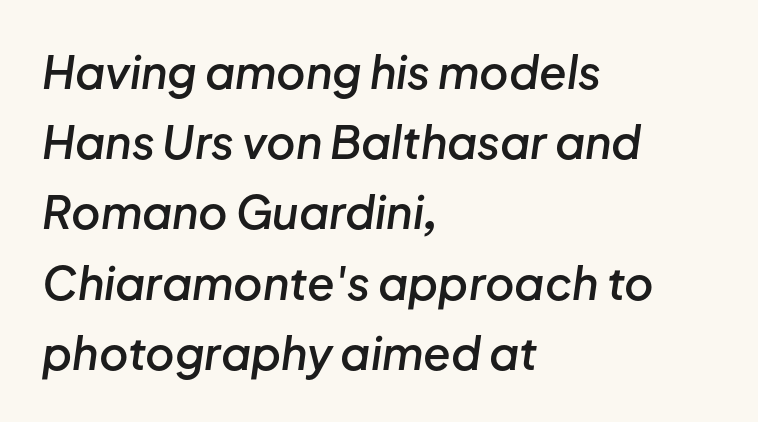
Underline: absent. A somewhat darkened texture: the type is semibold rather than bold. There is no visible air inserted between adjacent glyphs. Each line starts at the same left margin while the right side varies.
